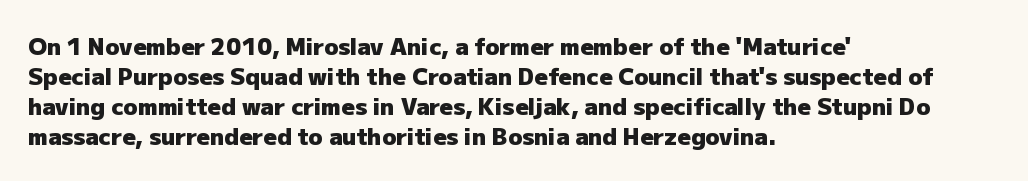
Q: Is the text bold? A: Yes.
Q: Is the text italic (slanted)? A: No, it is upright.
Q: Is the text underlined? A: No.
Q: How is the paragraph aligned? A: Left-aligned.
Q: Is the spacing between letters normal or unusually wide? A: Normal.
Q: Is the spacing between lines tight, normal or loose? A: Normal.
